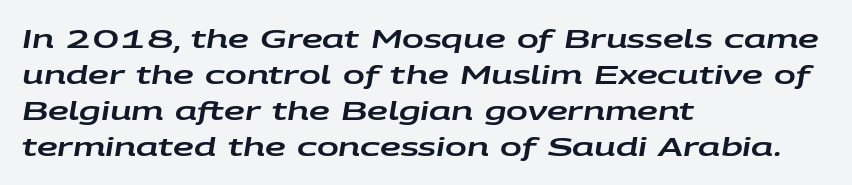
Q: Is the text italic (slanted)? A: Yes, it leans right by about 9 degrees.
Q: Is the text underlined? A: No.
Q: How is the paragraph aligned? A: Left-aligned.
Q: Is the spacing between letters normal or unusually wide? A: Normal.
Q: Is the spacing between lines tight, normal or loose? A: Normal.
